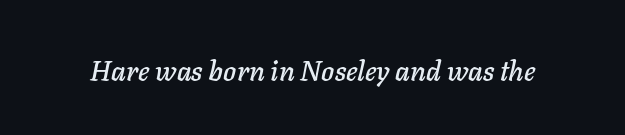
{"italic": "yes", "lean": "right", "slant_degrees": 11, "width": "normal", "stroke_contrast": "low", "x_height": "medium", "monospaced": "no", "underline": "no", "letter_spacing": "normal", "letter_spacing_em": 0.0, "glyph_px": 28}
